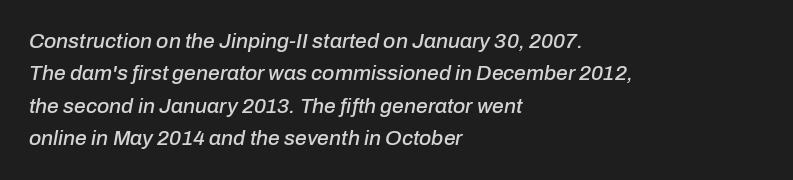
The image shows 21 px text type, italic (leaning right); set left-aligned, normal line spacing (1.54x), normal letter spacing, not underlined.
